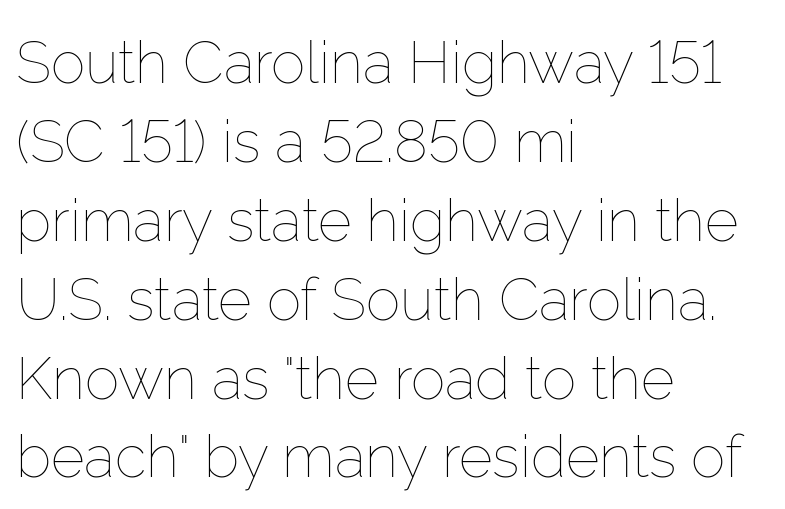
{"italic": "no", "bold": "no", "weight": "thin", "width": "normal", "stroke_contrast": "low", "x_height": "medium", "monospaced": "no", "underline": "no", "align": "left", "line_spacing": "normal", "line_spacing_ratio": 1.36, "letter_spacing": "normal", "letter_spacing_em": 0.0, "glyph_px": 58}
